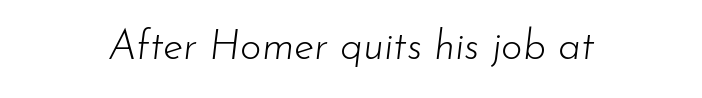
Here the glyphs are tracked normally, forming tight word shapes. Letters rest on an invisible, unmarked baseline. These glyphs show unthickened strokes, regular width or finer. Spacing verdict: proportional, widths tailored to each character. This is oblique type, the kind used for emphasis or titles.
